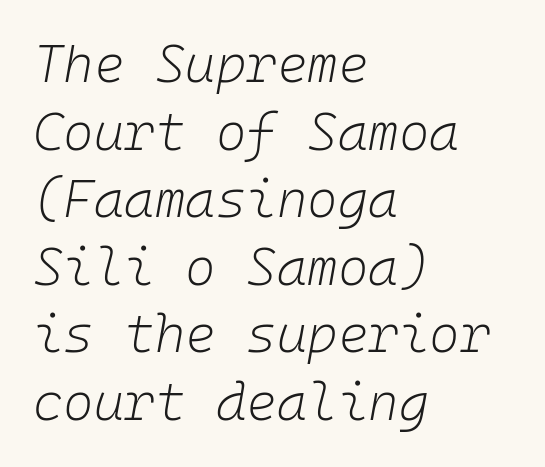
The image shows 52 px light type, italic (leaning right), monospaced; set left-aligned, normal line spacing (1.3x), normal letter spacing, not underlined; low stroke contrast and a medium x-height.
